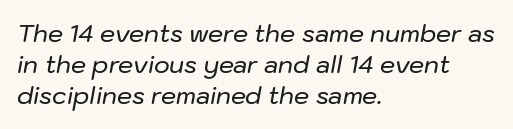
{"italic": "yes", "lean": "right", "slant_degrees": 10, "underline": "no", "align": "left", "line_spacing": "normal", "line_spacing_ratio": 1.3, "letter_spacing": "normal", "letter_spacing_em": 0.0, "glyph_px": 24}
